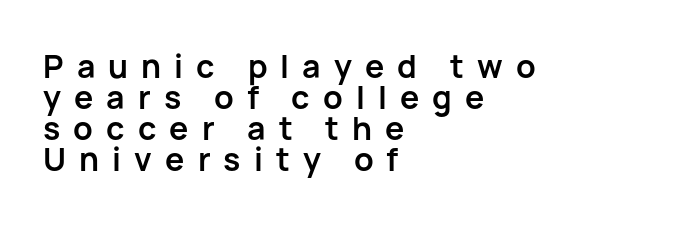
Designer's note — italics off, roman on. Layout note: lines flush left. Clear beneath every line of the passage. A typesetter would call this heavily tracked-out type.
